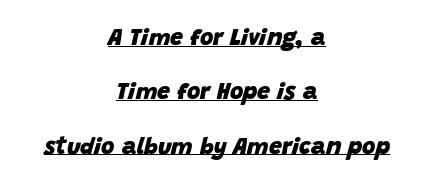
Is the letter spacing exaggerated? No — it looks like the ordinary default. You can tell it's italic because the verticals aren't actually vertical. Typesetter's note: full bold, strokes at maximum text heaviness. Underlined type. Loosely led — the rows are spread out. Which margin do the lines hug? Neither — every line sits in the middle.
